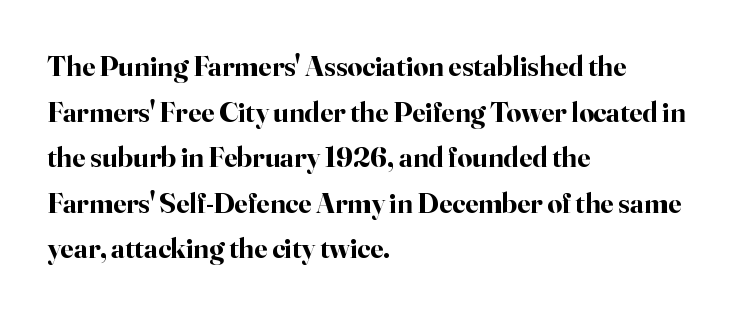
Q: Is the text bold? A: Yes.
Q: Is the text italic (slanted)? A: No, it is upright.
Q: Is the typeface a serif or a sans-serif typeface? A: Serif.
Q: Is the text underlined? A: No.
Q: How is the paragraph aligned? A: Left-aligned.
Q: Is the spacing between letters normal or unusually wide? A: Normal.
Q: Is the spacing between lines tight, normal or loose? A: Normal.
Q: Width (condensed, normal, or wide)? A: Normal.
Q: Stroke contrast? A: High.
Q: x-height? A: Small.
Q: Monospaced? A: No.
